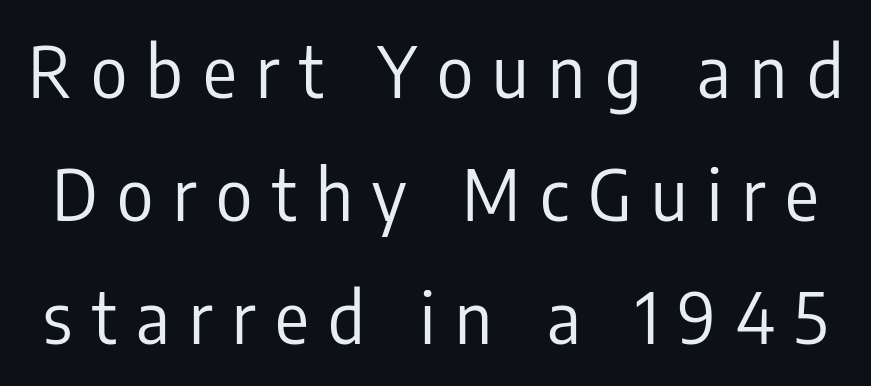
The font sits on the lighter half of the weight spectrum, regular included. The gap between lines stays unmarked. A typesetter would label this face a sans. Characters remain perfectly vertical along every line.
